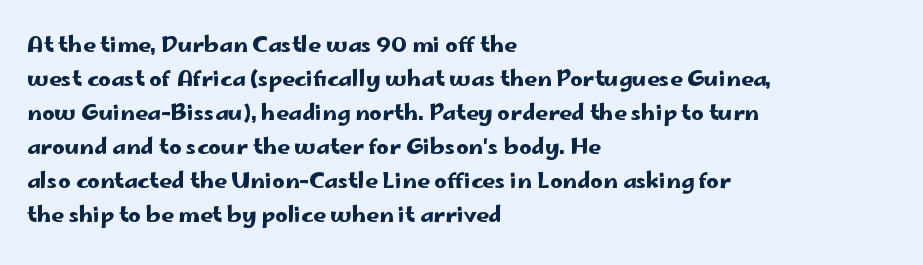
Students, observe: this is what conventionally led text looks like. This sample uses an upright cut, with every glyph sitting square on the baseline. A clean baseline with only descenders dipping below it. Each word holds together tightly as a unit, with standard inter-letter gaps.
